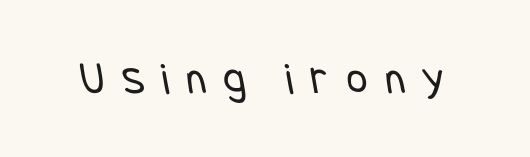
Tracking here is generous; glyphs stand well apart from one another. This rendering features lettering with no underline. Stroke thickness stays within the range of a standard reading face or lighter. Regarding serifs, this sample does without them.
